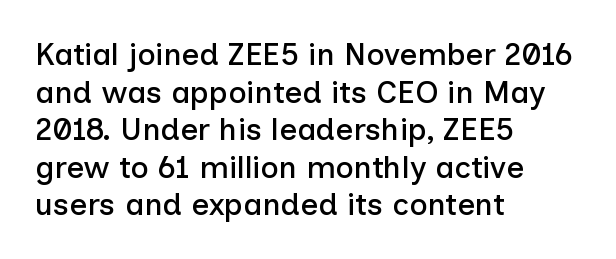
The image shows 31 px sans-serif type, upright; set left-aligned, line spacing 1.21x, normal letter spacing, not underlined; low stroke contrast and a medium x-height.
